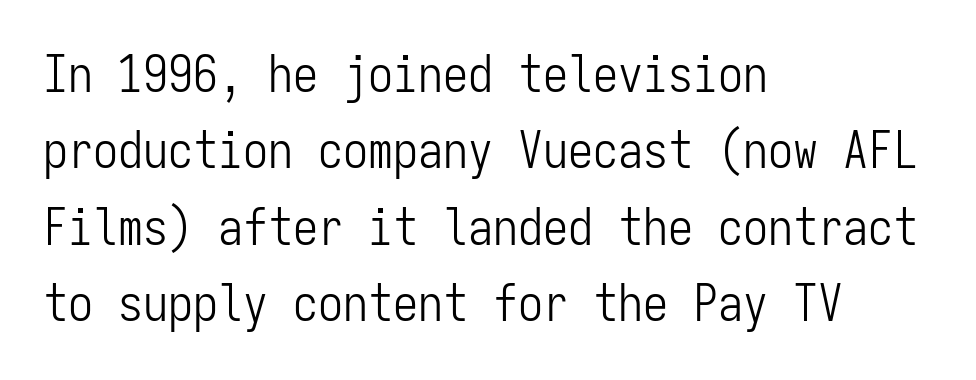
Q: Is the text bold? A: No.
Q: Is the text italic (slanted)? A: No, it is upright.
Q: Is the typeface a serif or a sans-serif typeface? A: Sans-serif.
Q: Is the text underlined? A: No.
Q: How is the paragraph aligned? A: Left-aligned.
Q: Is the spacing between letters normal or unusually wide? A: Normal.
Q: Is the spacing between lines tight, normal or loose? A: Normal.
Q: Width (condensed, normal, or wide)? A: Condensed.
Q: Stroke contrast? A: Low.
Q: x-height? A: Medium.
Q: Monospaced? A: Yes.
